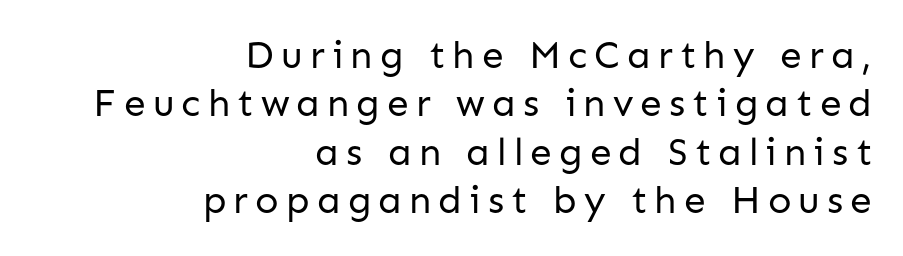
Q: Is the text bold? A: No.
Q: Is the text italic (slanted)? A: No, it is upright.
Q: Is the typeface a serif or a sans-serif typeface? A: Sans-serif.
Q: Is the text underlined? A: No.
Q: How is the paragraph aligned? A: Right-aligned.
Q: Width (condensed, normal, or wide)? A: Normal.
Q: Stroke contrast? A: Low.
Q: x-height? A: Medium.
Q: Monospaced? A: No.
